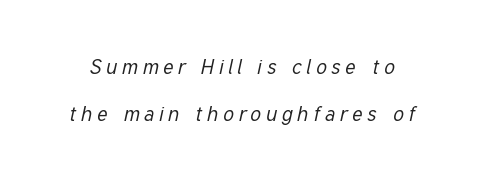
{"italic": "yes", "lean": "right", "slant_degrees": 12, "bold": "no", "underline": "no", "line_spacing": "loose", "line_spacing_ratio": 2.22, "letter_spacing": "wide", "letter_spacing_em": 0.23, "glyph_px": 21}
